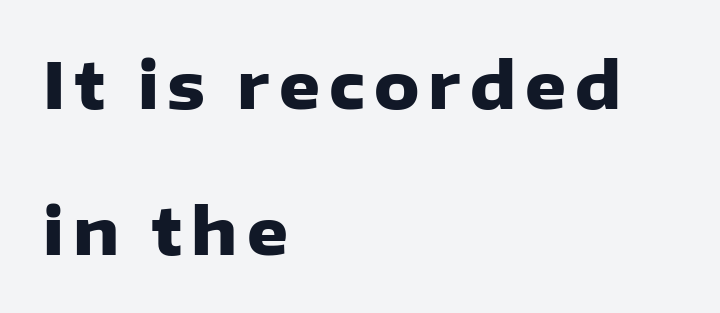
Q: Is the text bold? A: Yes.
Q: Is the text italic (slanted)? A: No, it is upright.
Q: Is the typeface a serif or a sans-serif typeface? A: Sans-serif.
Q: Is the text underlined? A: No.
Q: How is the paragraph aligned? A: Left-aligned.
Q: Is the spacing between lines tight, normal or loose? A: Loose.
Q: Width (condensed, normal, or wide)? A: Normal.
Q: Stroke contrast? A: Low.
Q: x-height? A: Medium.
Q: Monospaced? A: No.
